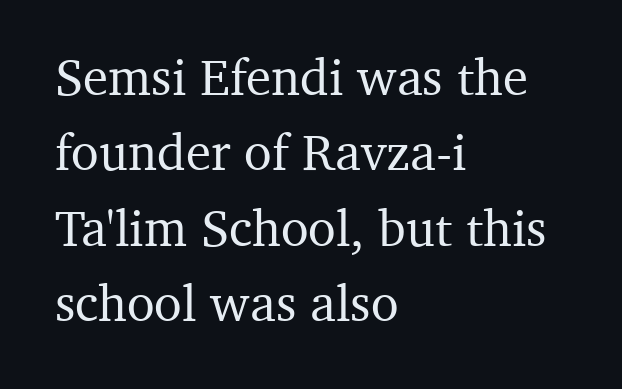
{"serif": "yes", "italic": "no", "width": "normal", "stroke_contrast": "medium", "x_height": "medium", "monospaced": "no", "underline": "no", "align": "left", "line_spacing": "normal", "line_spacing_ratio": 1.48, "letter_spacing": "normal", "letter_spacing_em": 0.0, "glyph_px": 51}
